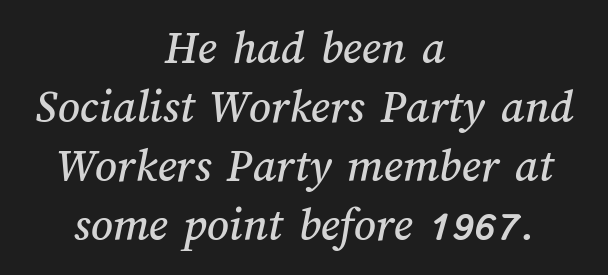
Proportional: the letters do not fall into vertical columns. Just letters on the line, the space beneath them empty. Horizontal alignment here is central, giving a formal, balanced look. The line texture is even and compact thanks to regular tracking.
